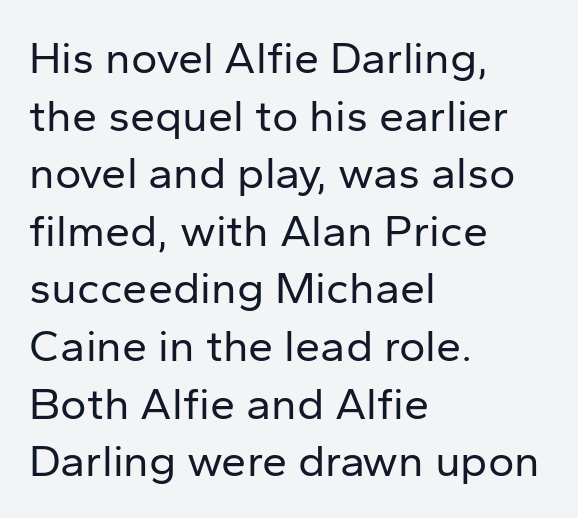
{"serif": "no", "italic": "no", "bold": "no", "weight": "regular", "width": "normal", "stroke_contrast": "low", "x_height": "medium", "monospaced": "no", "underline": "no", "align": "left", "line_spacing": "normal", "line_spacing_ratio": 1.28, "letter_spacing": "normal", "letter_spacing_em": 0.0, "glyph_px": 45}
